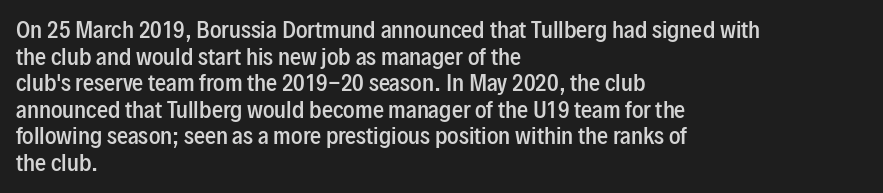
The image shows 22 px text type, upright; set left-aligned, line spacing 1.21x, normal letter spacing, not underlined.
